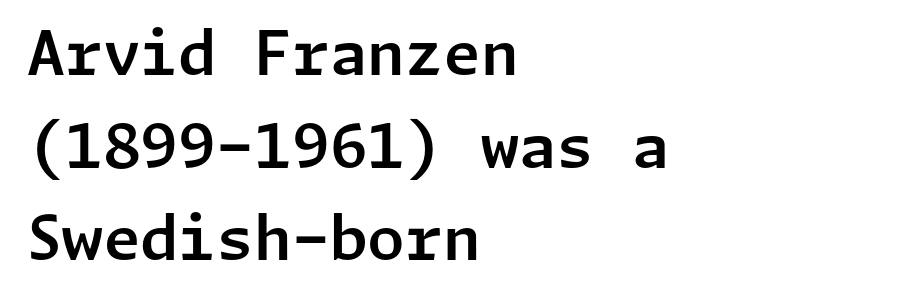
These lines are composed in type without serifs. The baseline area is clear. The letterforms sit shoulder to shoulder at normal distance. Designer's note — italics off, roman on.
